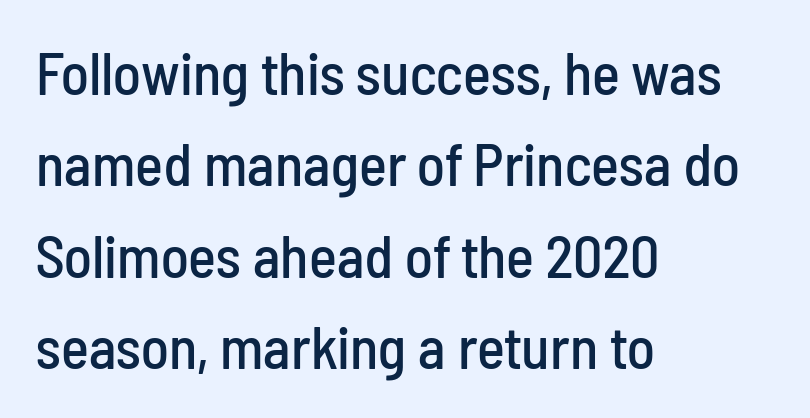
Q: Is the text italic (slanted)? A: No, it is upright.
Q: Is the typeface a serif or a sans-serif typeface? A: Sans-serif.
Q: Is the text underlined? A: No.
Q: How is the paragraph aligned? A: Left-aligned.
Q: Is the spacing between letters normal or unusually wide? A: Normal.
Q: Is the spacing between lines tight, normal or loose? A: Normal.
Q: Width (condensed, normal, or wide)? A: Condensed.
Q: Stroke contrast? A: Low.
Q: x-height? A: Medium.
Q: Monospaced? A: No.
